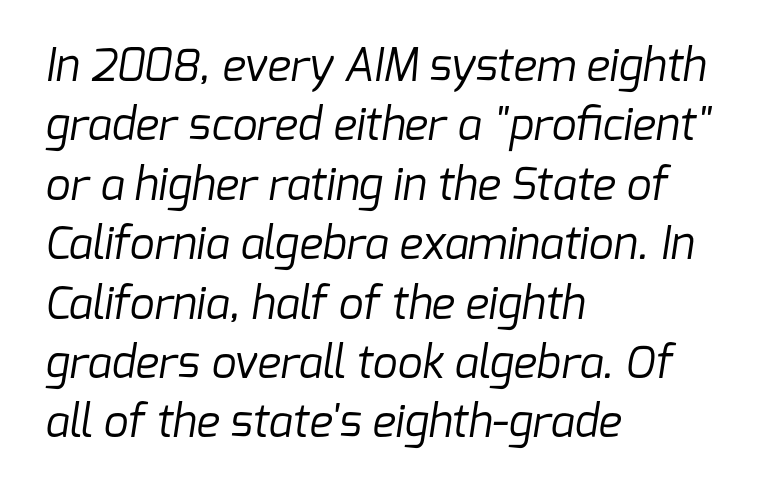
Q: Is the text bold? A: No.
Q: Is the typeface a serif or a sans-serif typeface? A: Sans-serif.
Q: Is the text underlined? A: No.
Q: How is the paragraph aligned? A: Left-aligned.
Q: Is the spacing between letters normal or unusually wide? A: Normal.
Q: Is the spacing between lines tight, normal or loose? A: Normal.
Q: Width (condensed, normal, or wide)? A: Normal.
Q: Stroke contrast? A: Low.
Q: x-height? A: Medium.
Q: Monospaced? A: No.
